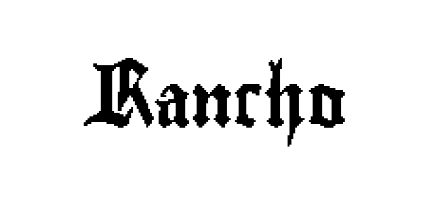
Q: Is the text italic (slanted)? A: No, it is upright.
Q: Is the typeface a serif or a sans-serif typeface? A: Sans-serif.
Q: Is the text underlined? A: No.
Q: Is the spacing between letters normal or unusually wide? A: Normal.
Q: Width (condensed, normal, or wide)? A: Condensed.
Q: Stroke contrast? A: Low.
Q: x-height? A: Small.
Q: Monospaced? A: No.
